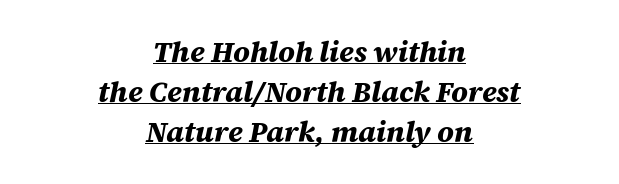
{"italic": "yes", "lean": "right", "slant_degrees": 12, "bold": "yes", "weight": "bold", "width": "normal", "stroke_contrast": "medium", "x_height": "large", "monospaced": "no", "underline": "yes", "align": "center", "line_spacing": "normal", "line_spacing_ratio": 1.38, "letter_spacing": "normal", "letter_spacing_em": 0.0, "glyph_px": 29}
